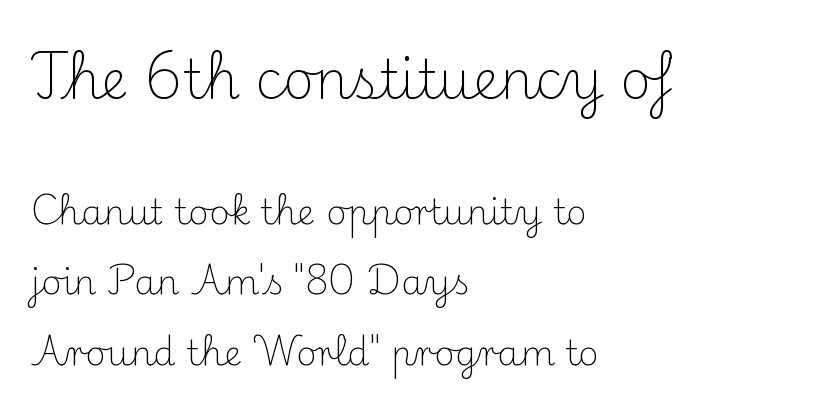
The image shows 53 px light serif type, upright; set left-aligned, loose line spacing (2.01x), normal letter spacing, not underlined; the first (top) block is 1.51x larger; medium stroke contrast and a small x-height.
